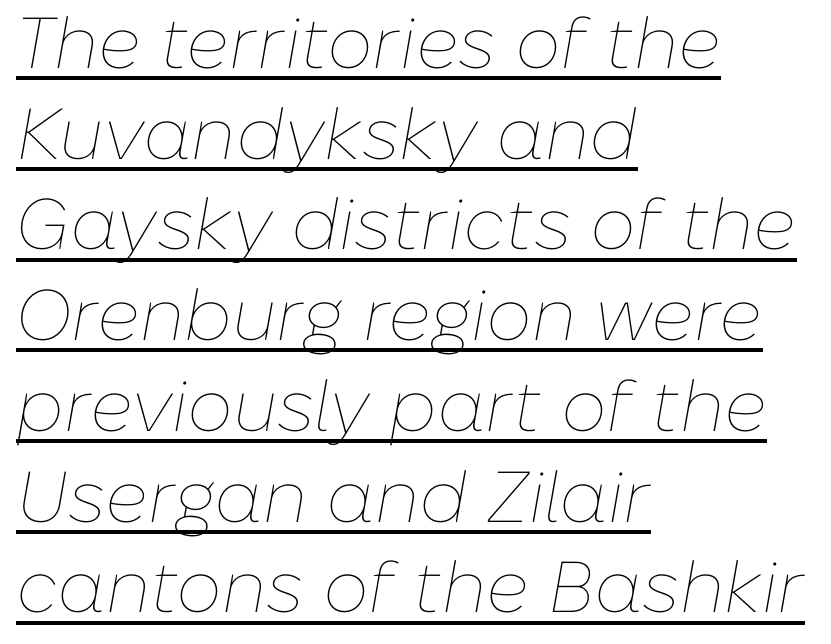
Q: Is the text bold? A: No.
Q: Is the text italic (slanted)? A: Yes, it leans right by about 10 degrees.
Q: Is the text underlined? A: Yes.
Q: How is the paragraph aligned? A: Left-aligned.
Q: Is the spacing between letters normal or unusually wide? A: Normal.
Q: Is the spacing between lines tight, normal or loose? A: Normal.
Q: Width (condensed, normal, or wide)? A: Normal.
Q: Stroke contrast? A: Low.
Q: x-height? A: Medium.
Q: Monospaced? A: No.
